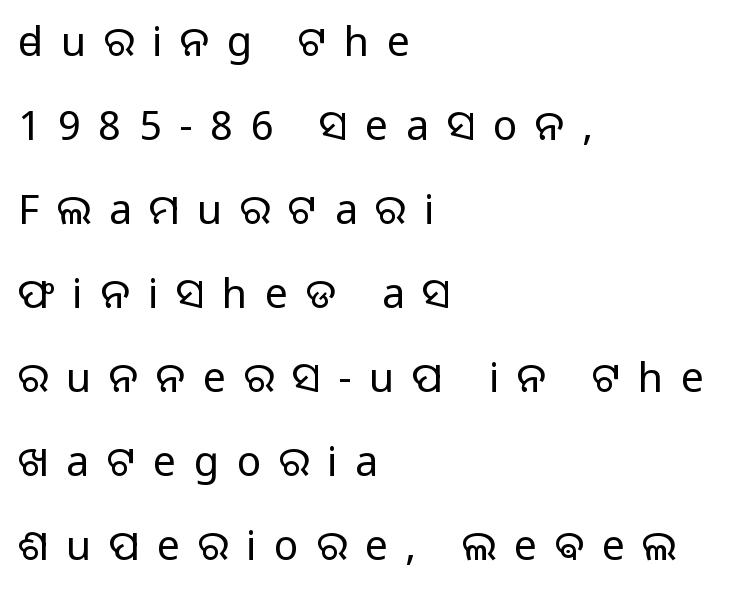
{"serif": "no", "italic": "no", "bold": "no", "weight": "light", "width": "normal", "stroke_contrast": "low", "x_height": "medium", "monospaced": "no", "underline": "no", "align": "left", "line_spacing": "loose", "line_spacing_ratio": 2.05, "letter_spacing": "wide", "letter_spacing_em": 0.43, "glyph_px": 41}
